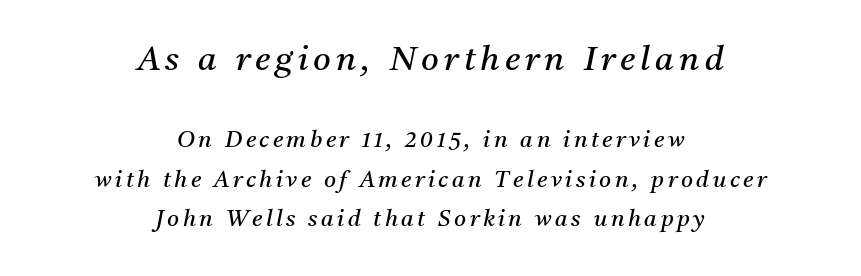
{"serif": "yes", "italic": "yes", "lean": "right", "slant_degrees": 11, "bold": "no", "weight": "regular", "width": "normal", "stroke_contrast": "medium", "x_height": "medium", "monospaced": "no", "underline": "no", "align": "center", "line_spacing_ratio": 1.71, "larger_block": "first", "size_ratio": 1.48, "glyph_px": 34}
